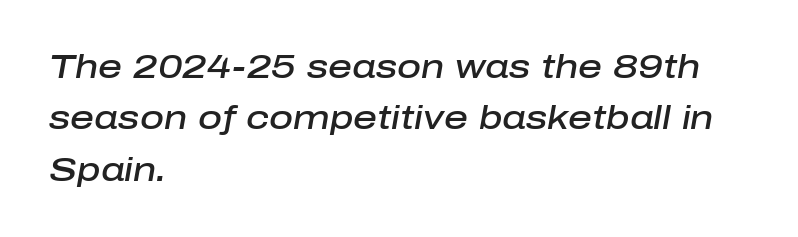
The image shows 33 px semibold type, italic (leaning right); set left-aligned, normal line spacing (1.56x), normal letter spacing, not underlined; low stroke contrast and a medium x-height.
